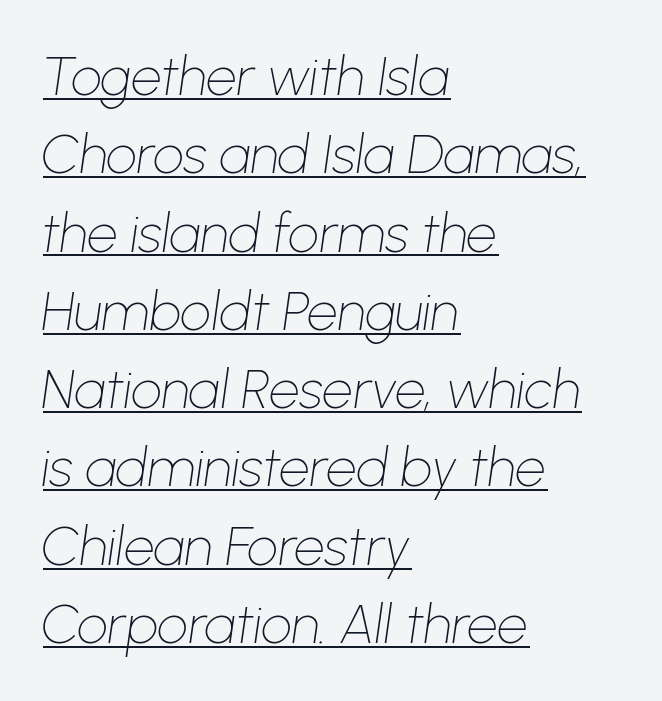
{"italic": "yes", "lean": "right", "slant_degrees": 8, "bold": "no", "weight": "thin", "width": "normal", "stroke_contrast": "low", "x_height": "medium", "monospaced": "no", "underline": "yes", "align": "left", "line_spacing": "normal", "line_spacing_ratio": 1.45, "letter_spacing": "normal", "letter_spacing_em": 0.0, "glyph_px": 54}
